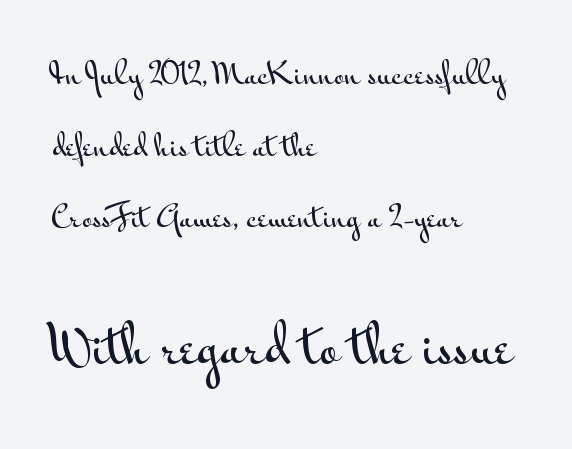
Q: Is the typeface a serif or a sans-serif typeface? A: Sans-serif.
Q: Is the text underlined? A: No.
Q: How is the paragraph aligned? A: Left-aligned.
Q: Is the spacing between letters normal or unusually wide? A: Normal.
Q: Is the spacing between lines tight, normal or loose? A: Loose.
Q: Which block of text is set in a larger size, the first (top) or the second (bottom)? A: The second (bottom) one.
Q: Width (condensed, normal, or wide)? A: Wide.
Q: Stroke contrast? A: Medium.
Q: x-height? A: Small.
Q: Monospaced? A: No.
